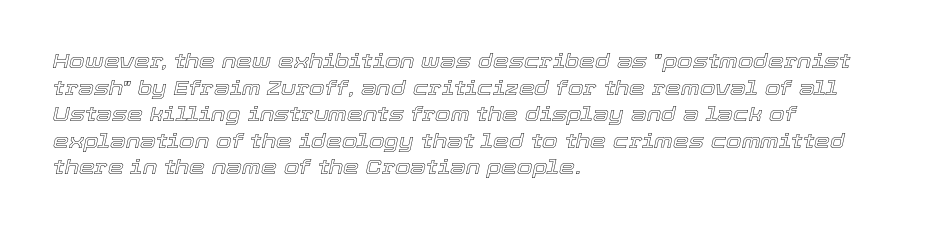
The block of text has a typical density, with ordinary space between rows. Honestly, there is no underline to notice here at all. Notice how the passage keeps a crisp vertical edge on the left only. Yep, that's italic — everything's leaning. Tracking here is standard; glyphs follow each other at the usual distance.
